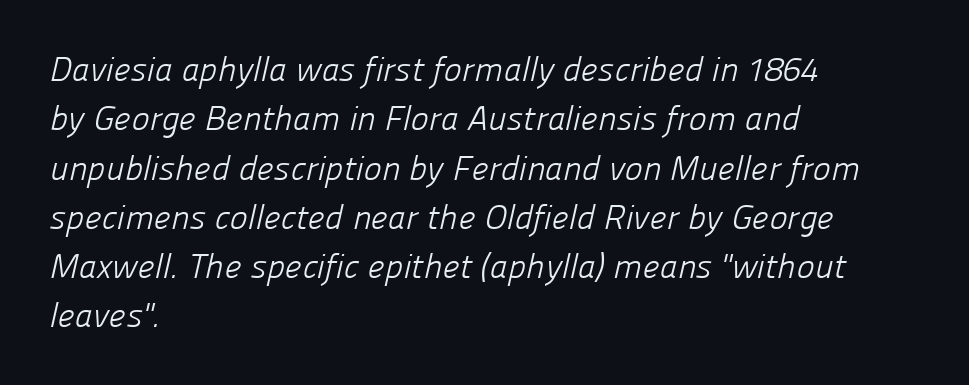
Words float on clear page, feet unadorned. The font family rendered here belongs to the sans-serif group. Does the copy run flush right? No — it runs flush left. Is the stroke heavy? The answer is a plain regular-or-lighter.
